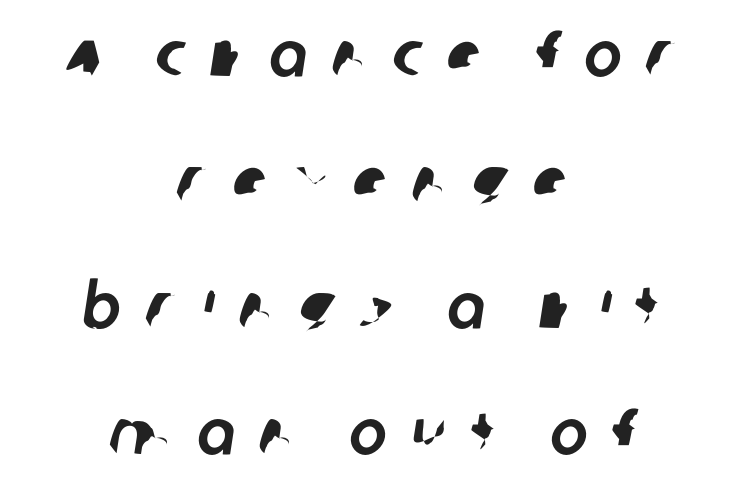
The image shows 63 px sans-serif type; set centered, loose line spacing (2.0x), unusually wide letter spacing (+0.39 em), not underlined; low stroke contrast and a large x-height.
